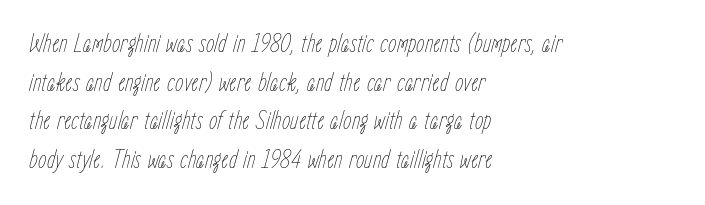
The image shows 27 px text type, italic (leaning right); set left-aligned, normal line spacing (1.43x), normal letter spacing, not underlined.
